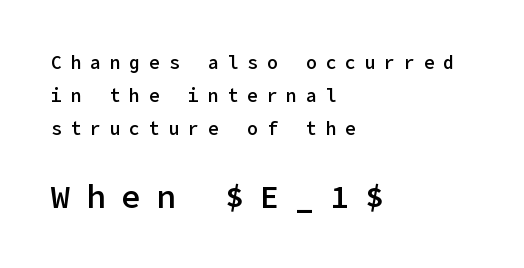
Q: Is the text bold? A: Semi-bold.
Q: Is the text italic (slanted)? A: No, it is upright.
Q: Is the typeface a serif or a sans-serif typeface? A: Sans-serif.
Q: Is the text underlined? A: No.
Q: How is the paragraph aligned? A: Left-aligned.
Q: Is the spacing between letters normal or unusually wide? A: Unusually wide.
Q: Which block of text is set in a larger size, the first (top) or the second (bottom)? A: The second (bottom) one.
Q: Width (condensed, normal, or wide)? A: Normal.
Q: Stroke contrast? A: Low.
Q: x-height? A: Medium.
